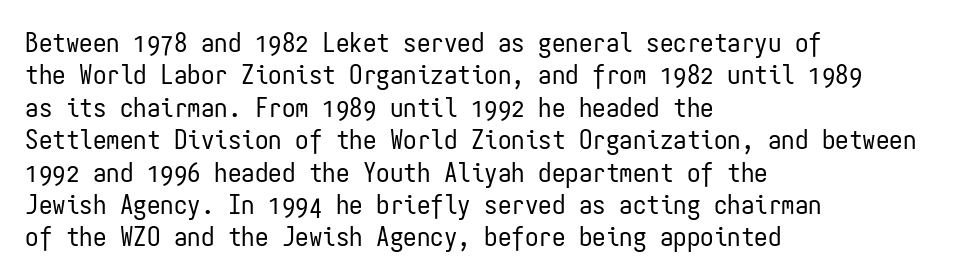
Q: Is the text bold? A: No.
Q: Is the text italic (slanted)? A: No, it is upright.
Q: Is the text underlined? A: No.
Q: How is the paragraph aligned? A: Left-aligned.
Q: Is the spacing between letters normal or unusually wide? A: Normal.
